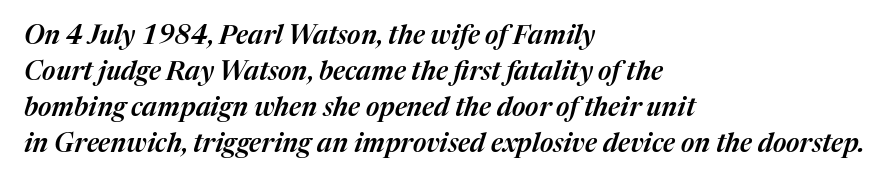
{"italic": "yes", "lean": "right", "slant_degrees": 17, "underline": "no", "align": "left", "line_spacing": "normal", "line_spacing_ratio": 1.39, "letter_spacing": "normal", "letter_spacing_em": 0.0, "glyph_px": 26}
